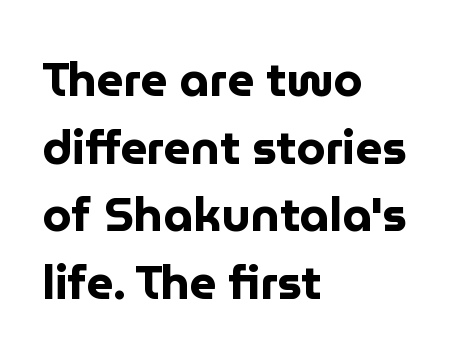
The letters advance in unequal steps, a hallmark of proportional type. Rows of type keep a routine distance in the vertical direction. As a designer I'd log this as weight 700, bold. Compared with a centered layout, this one pins lines to the left instead. The type is set solid horizontally, with unmodified tracking.
